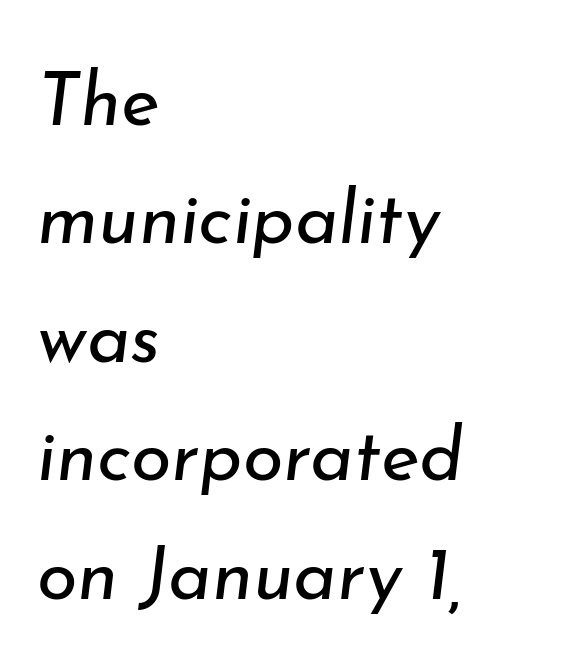
The vertical gap from one line to the next is medium. Proportional: the letters do not fall into vertical columns. The gap between lines stays unmarked. These lines are set flush left with a ragged right edge.
